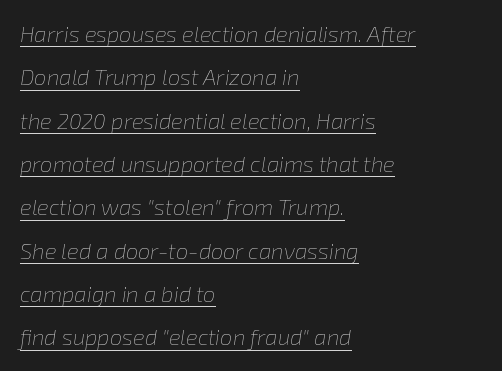
{"italic": "yes", "lean": "right", "slant_degrees": 8, "bold": "no", "underline": "yes", "align": "left", "line_spacing": "loose", "line_spacing_ratio": 1.97, "letter_spacing": "normal", "letter_spacing_em": 0.0, "glyph_px": 22}
